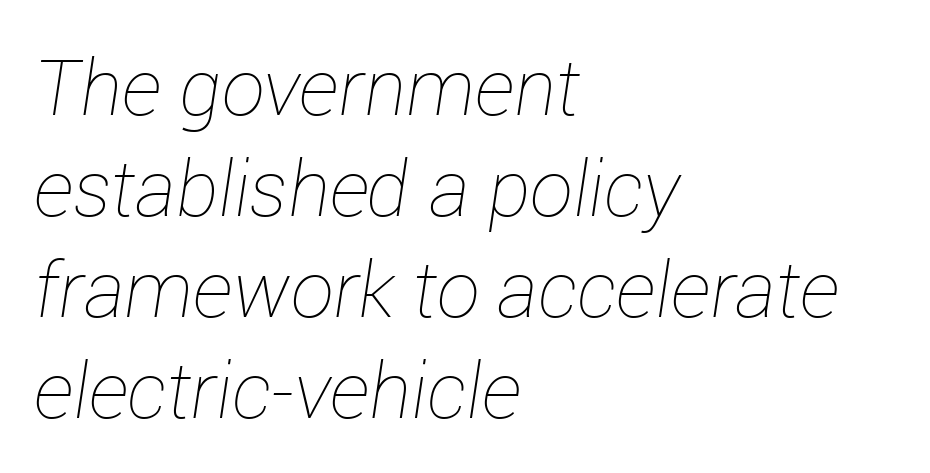
{"italic": "yes", "lean": "right", "slant_degrees": 12, "bold": "no", "weight": "thin", "width": "normal", "stroke_contrast": "low", "x_height": "medium", "monospaced": "no", "underline": "no", "align": "left", "line_spacing": "normal", "line_spacing_ratio": 1.31, "letter_spacing": "normal", "letter_spacing_em": 0.0, "glyph_px": 77}
